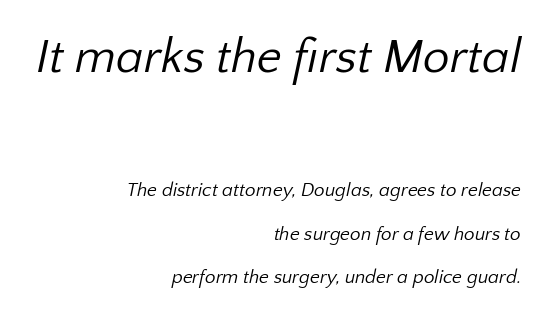
{"serif": "no", "bold": "no", "weight": "regular", "width": "normal", "stroke_contrast": "low", "x_height": "medium", "monospaced": "no", "underline": "no", "align": "right", "line_spacing": "loose", "line_spacing_ratio": 2.29, "letter_spacing": "normal", "letter_spacing_em": 0.0, "larger_block": "first", "size_ratio": 2.53, "glyph_px": 48}
